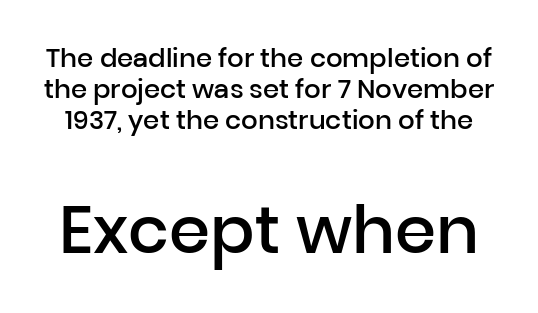
{"serif": "no", "italic": "no", "bold": "semi", "weight": "semibold", "width": "normal", "stroke_contrast": "low", "x_height": "medium", "monospaced": "no", "underline": "no", "line_spacing_ratio": 1.2, "letter_spacing": "normal", "letter_spacing_em": 0.0, "larger_block": "second", "size_ratio": 2.54, "glyph_px": 66}
